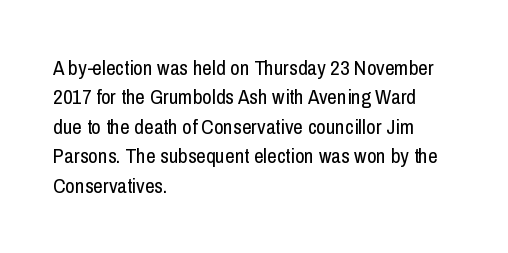
Q: Is the text bold? A: No.
Q: Is the text italic (slanted)? A: No, it is upright.
Q: Is the text underlined? A: No.
Q: How is the paragraph aligned? A: Left-aligned.
Q: Is the spacing between letters normal or unusually wide? A: Normal.
Q: Is the spacing between lines tight, normal or loose? A: Normal.
